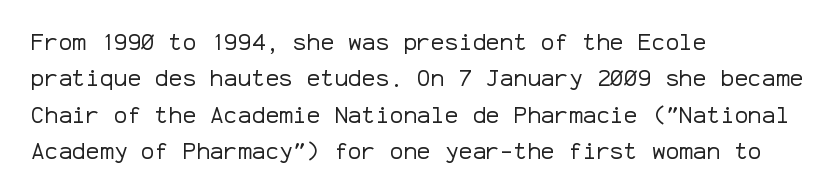
Compared with typical paragraphs, the rows here are spaced about the same. The letterforms sit at book weight or below. Ascenders rise straight up at ninety degrees. The lines are quadded left. Check the space under the baseline: it is left empty. Tracking value appears to be zero — textbook default spacing.
